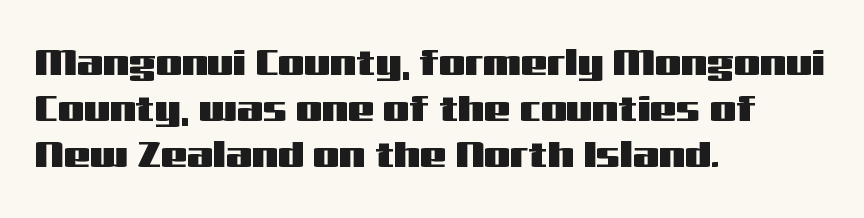
Decoration check: the copy has no underline. This is roman type, the default non-slanted kind. If you measured baseline to baseline, you'd find a middling distance. Line beginnings align vertically; line endings do not. The font family rendered here belongs to the sans-serif group.
